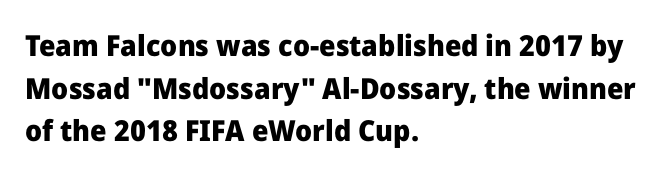
{"serif": "no", "italic": "no", "bold": "yes", "weight": "heavy", "width": "normal", "stroke_contrast": "low", "x_height": "medium", "monospaced": "no", "underline": "no", "align": "left", "line_spacing": "normal", "line_spacing_ratio": 1.47, "letter_spacing": "normal", "letter_spacing_em": 0.0, "glyph_px": 29}
